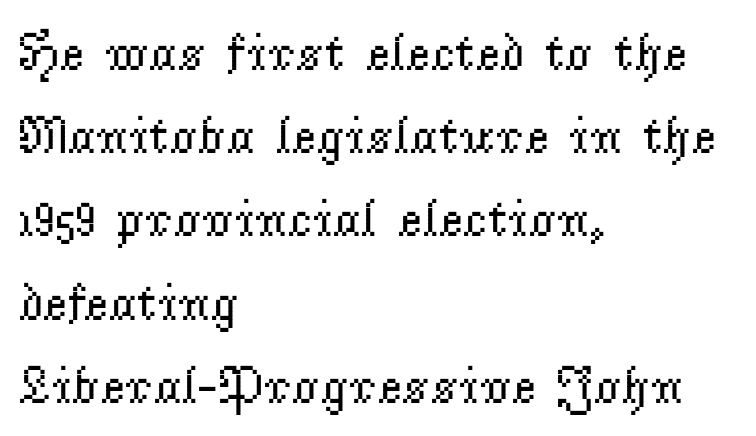
Q: Is the text bold? A: No.
Q: Is the text italic (slanted)? A: No, it is upright.
Q: Is the typeface a serif or a sans-serif typeface? A: Serif.
Q: Is the text underlined? A: No.
Q: How is the paragraph aligned? A: Left-aligned.
Q: Is the spacing between letters normal or unusually wide? A: Normal.
Q: Is the spacing between lines tight, normal or loose? A: Normal.
Q: Width (condensed, normal, or wide)? A: Normal.
Q: Stroke contrast? A: Low.
Q: x-height? A: Small.
Q: Monospaced? A: No.
